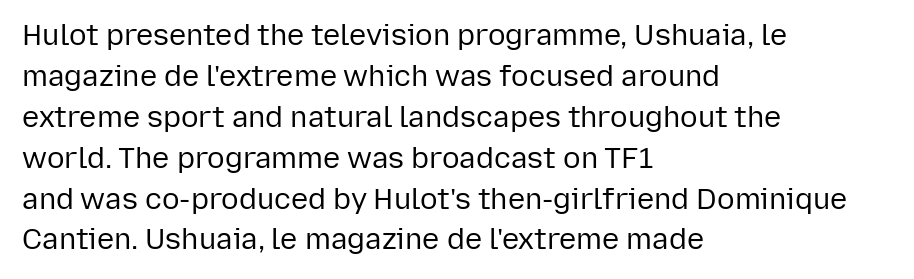
Q: Is the text bold? A: No.
Q: Is the text italic (slanted)? A: No, it is upright.
Q: Is the typeface a serif or a sans-serif typeface? A: Sans-serif.
Q: Is the text underlined? A: No.
Q: How is the paragraph aligned? A: Left-aligned.
Q: Is the spacing between letters normal or unusually wide? A: Normal.
Q: Is the spacing between lines tight, normal or loose? A: Normal.
Q: Width (condensed, normal, or wide)? A: Normal.
Q: Stroke contrast? A: Low.
Q: x-height? A: Medium.
Q: Monospaced? A: No.
